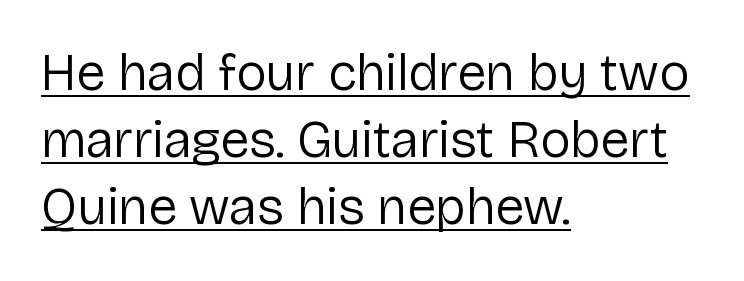
The image shows 52 px regular-weight sans-serif type, upright; set left-aligned, normal line spacing (1.29x), normal letter spacing, underlined; low stroke contrast and a medium x-height.
